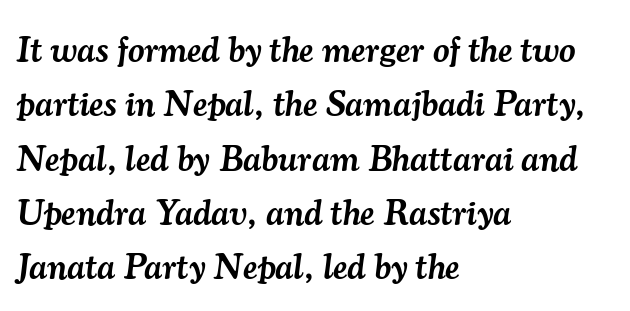
Emphasis by weight is partial: semibold. A typesetter would call this leading conventional body-copy spacing. This sample is left-justified, so line endings fall wherever the words run out. Varying glyph widths throughout — classic text-font behaviour.
